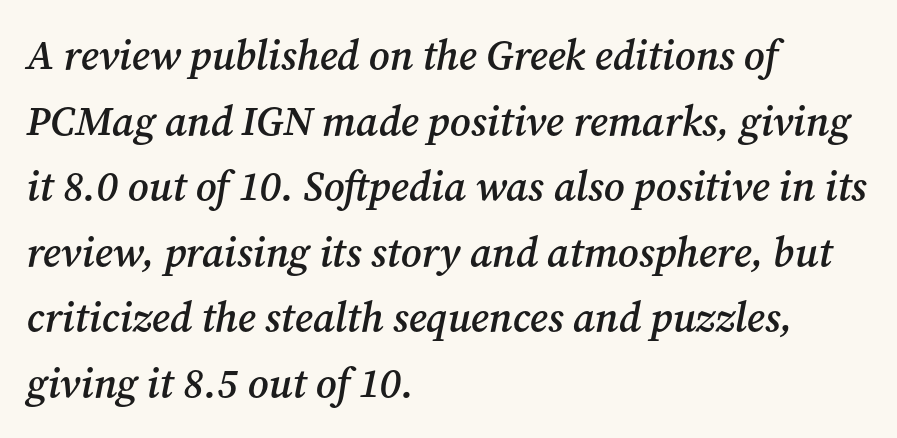
Q: Is the text bold? A: Semi-bold.
Q: Is the text italic (slanted)? A: Yes, it leans right by about 12 degrees.
Q: Is the typeface a serif or a sans-serif typeface? A: Serif.
Q: Is the text underlined? A: No.
Q: How is the paragraph aligned? A: Left-aligned.
Q: Is the spacing between letters normal or unusually wide? A: Normal.
Q: Is the spacing between lines tight, normal or loose? A: Normal.
Q: Width (condensed, normal, or wide)? A: Normal.
Q: Stroke contrast? A: Medium.
Q: x-height? A: Medium.
Q: Monospaced? A: No.
